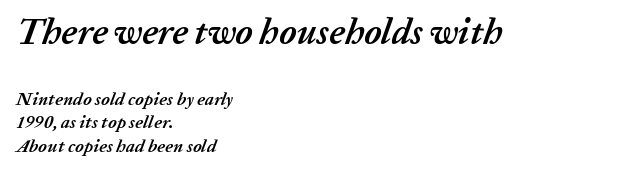
The image shows 36 px semibold type, italic (leaning right); set left-aligned, normal line spacing (1.29x), normal letter spacing, not underlined; the first (top) block is 2.0x larger; low stroke contrast and a medium x-height.
